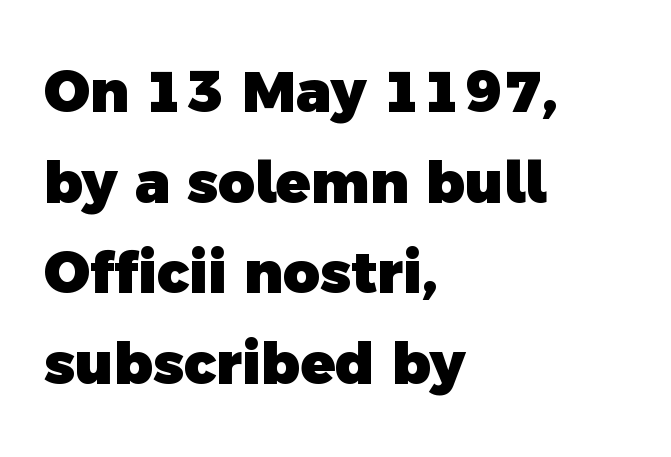
{"serif": "no", "bold": "yes", "weight": "heavy", "width": "normal", "x_height": "medium", "monospaced": "no", "underline": "no", "align": "left", "line_spacing": "normal", "line_spacing_ratio": 1.59, "letter_spacing": "normal", "letter_spacing_em": 0.0, "glyph_px": 57}
